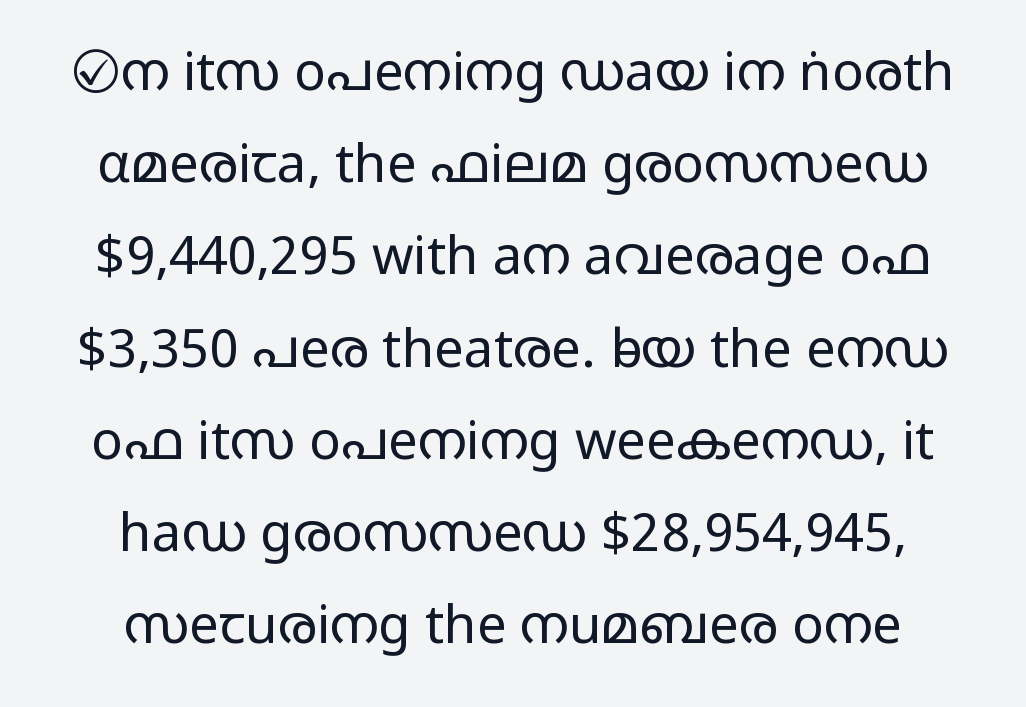
The image shows 53 px light, wide sans-serif type, upright; set centered, line spacing 1.74x, normal letter spacing, not underlined; low stroke contrast and a medium x-height.
